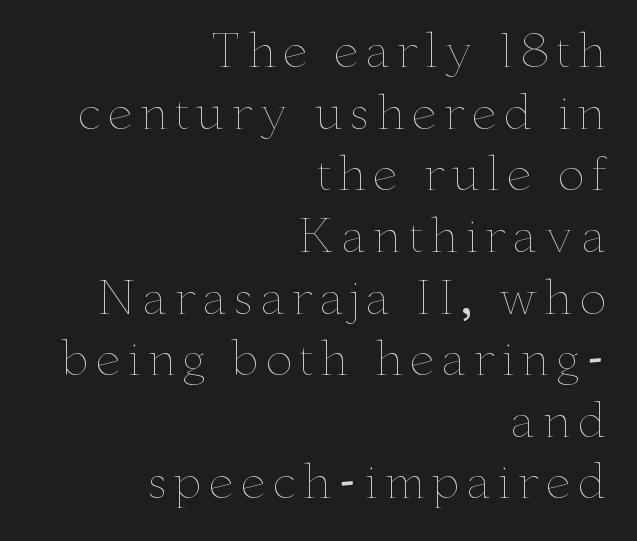
The image shows 46 px thin, wide type, upright; set right-aligned, normal line spacing (1.34x), not underlined; low stroke contrast and a small x-height.
